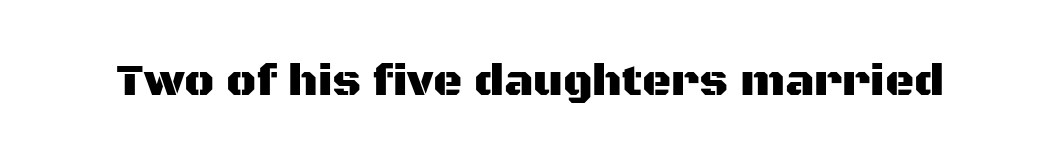
{"serif": "no", "italic": "no", "width": "normal", "stroke_contrast": "medium", "x_height": "large", "monospaced": "no", "underline": "no", "letter_spacing": "normal", "letter_spacing_em": 0.0, "glyph_px": 45}
